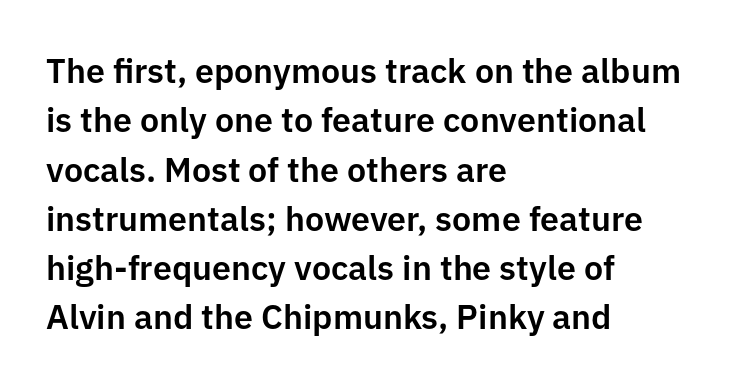
The image shows 34 px sans-serif type, upright; set left-aligned, normal line spacing (1.45x), normal letter spacing, not underlined; low stroke contrast and a medium x-height.
